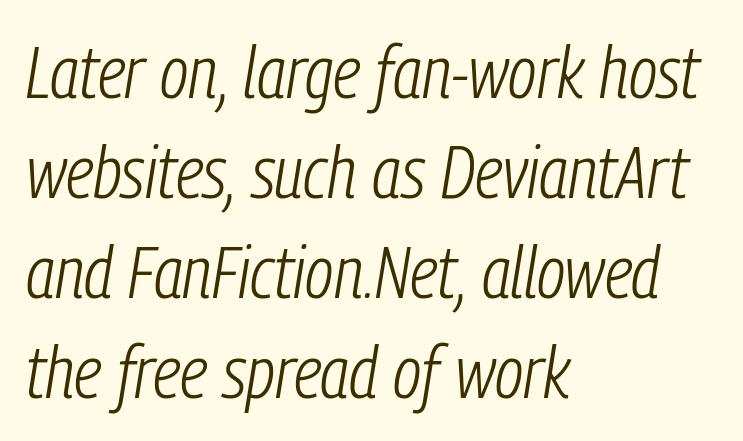
{"italic": "yes", "lean": "right", "slant_degrees": 9, "bold": "no", "weight": "light", "width": "condensed", "stroke_contrast": "low", "x_height": "medium", "monospaced": "no", "underline": "no", "align": "left", "line_spacing": "normal", "line_spacing_ratio": 1.35, "letter_spacing": "normal", "letter_spacing_em": 0.0, "glyph_px": 74}
